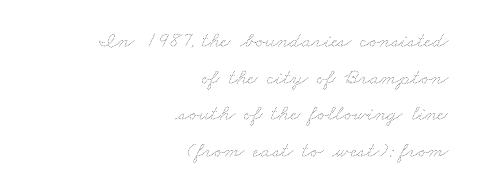
Nobody drew a line under any word here. The cut favours lightness, reaching ordinary text weight at its darkest. Alignment: flush right. Is the letter spacing exaggerated? No — it looks like the ordinary default. Regular leading.
